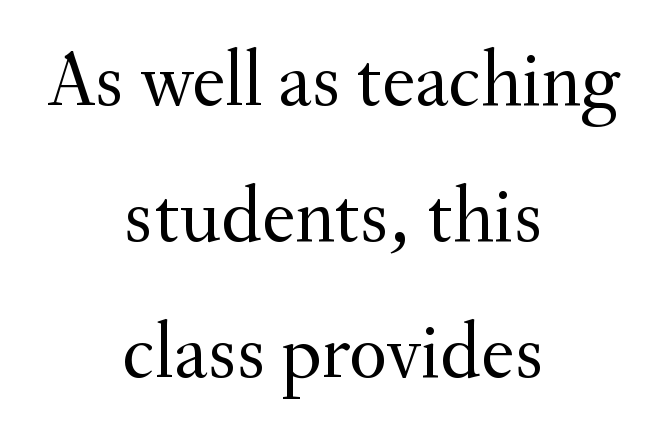
Yep, those are serifs on the letters. Centered paragraph, ragged on both sides. Character widths vary here, with narrow letters taking less room than wide ones. The tracking reads as untouched default to a designer's eye.
